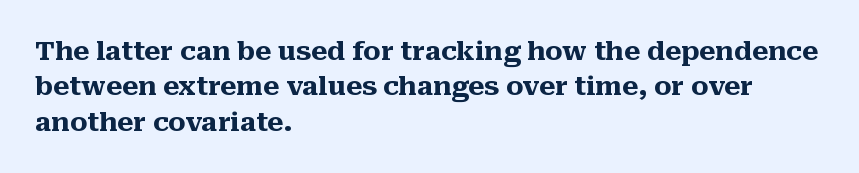
Q: Is the text bold? A: Yes.
Q: Is the text italic (slanted)? A: No, it is upright.
Q: Is the text underlined? A: No.
Q: How is the paragraph aligned? A: Left-aligned.
Q: Is the spacing between letters normal or unusually wide? A: Normal.
Q: Is the spacing between lines tight, normal or loose? A: Normal.
